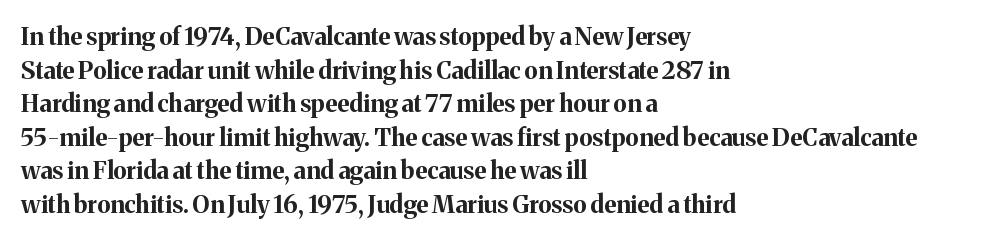
{"italic": "no", "bold": "yes", "underline": "no", "align": "left", "line_spacing": "normal", "line_spacing_ratio": 1.4, "letter_spacing": "normal", "letter_spacing_em": 0.0, "glyph_px": 24}
